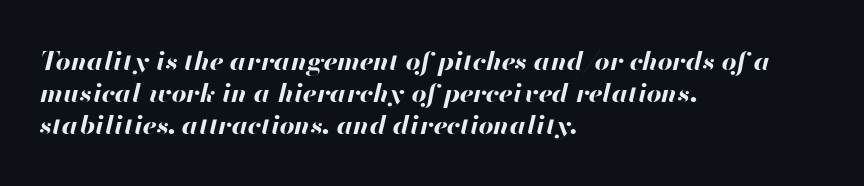
Q: Is the text bold? A: Yes.
Q: Is the text italic (slanted)? A: Yes, it leans right by about 13 degrees.
Q: Is the text underlined? A: No.
Q: How is the paragraph aligned? A: Left-aligned.
Q: Is the spacing between letters normal or unusually wide? A: Normal.
